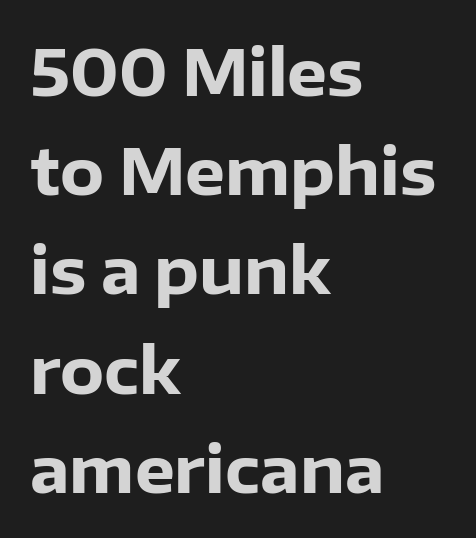
Q: Is the text bold? A: Yes.
Q: Is the text italic (slanted)? A: No, it is upright.
Q: Is the typeface a serif or a sans-serif typeface? A: Sans-serif.
Q: Is the text underlined? A: No.
Q: How is the paragraph aligned? A: Left-aligned.
Q: Is the spacing between letters normal or unusually wide? A: Normal.
Q: Is the spacing between lines tight, normal or loose? A: Normal.
Q: Width (condensed, normal, or wide)? A: Normal.
Q: Stroke contrast? A: Low.
Q: x-height? A: Medium.
Q: Monospaced? A: No.
